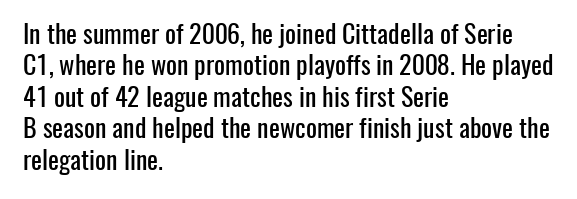
{"italic": "no", "underline": "no", "align": "left", "line_spacing_ratio": 1.21, "letter_spacing": "normal", "letter_spacing_em": 0.0, "glyph_px": 26}
